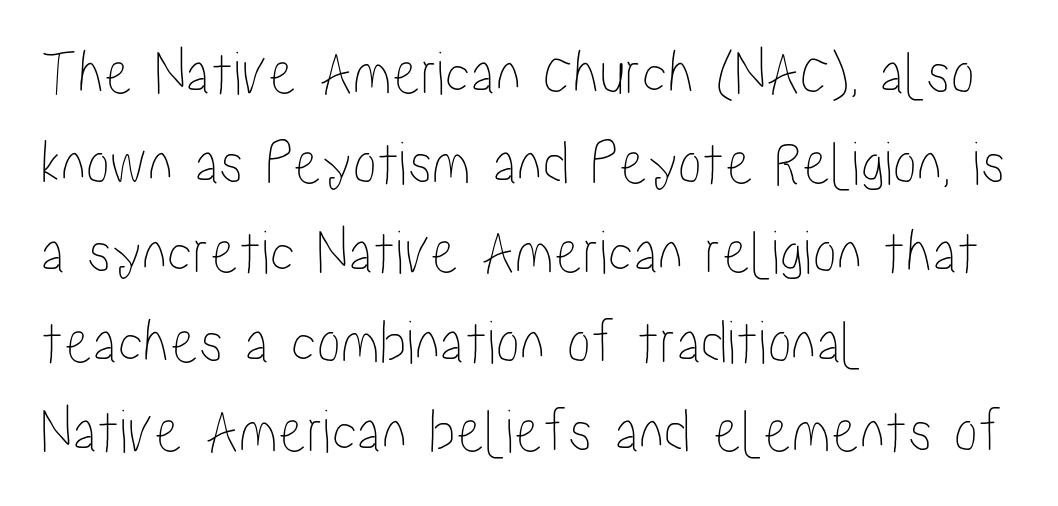
{"italic": "no", "width": "condensed", "stroke_contrast": "low", "x_height": "medium", "monospaced": "no", "underline": "no", "align": "left", "line_spacing": "normal", "line_spacing_ratio": 1.4, "letter_spacing": "normal", "letter_spacing_em": 0.0, "glyph_px": 64}
